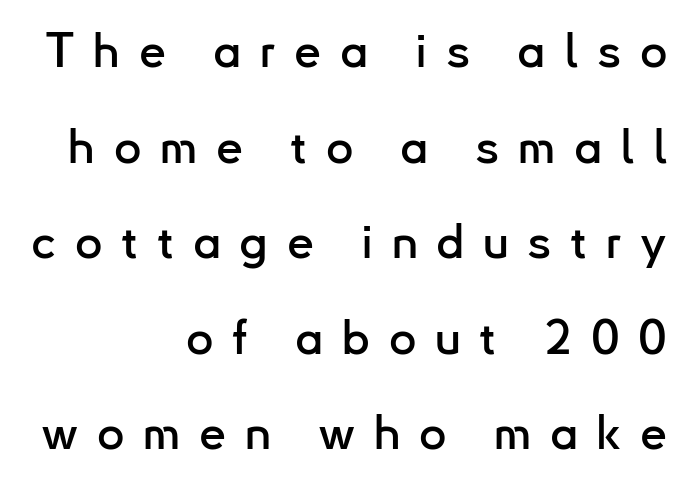
The image shows 48 px sans-serif type, upright; set right-aligned, loose line spacing (1.99x), unusually wide letter spacing (+0.39 em), not underlined; low stroke contrast and a small x-height.
